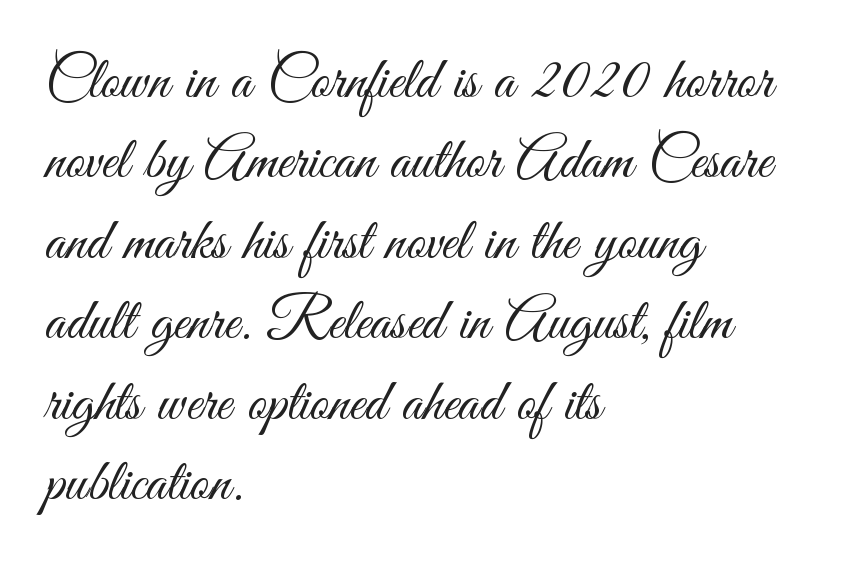
{"serif": "no", "bold": "no", "weight": "light", "width": "condensed", "stroke_contrast": "medium", "x_height": "small", "monospaced": "no", "underline": "no", "align": "left", "line_spacing": "normal", "line_spacing_ratio": 1.34, "letter_spacing": "normal", "letter_spacing_em": 0.0, "glyph_px": 60}
